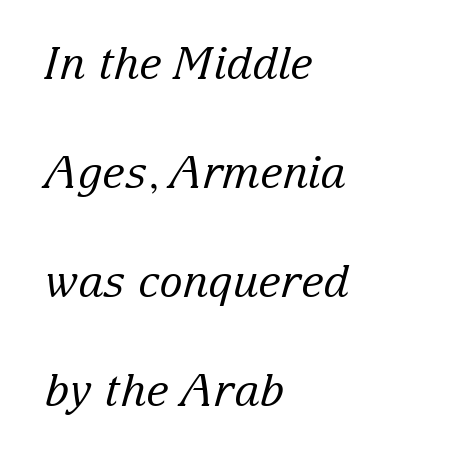
Casual observation: everything's shoved over to the left. Just letters on the line, the space beneath them empty. Is the type slanted? Yes — the strokes lean at a clear angle. The rendering uses a large line-height, opening up the rows. A typesetter would call this proportional, since set widths differ per character.
